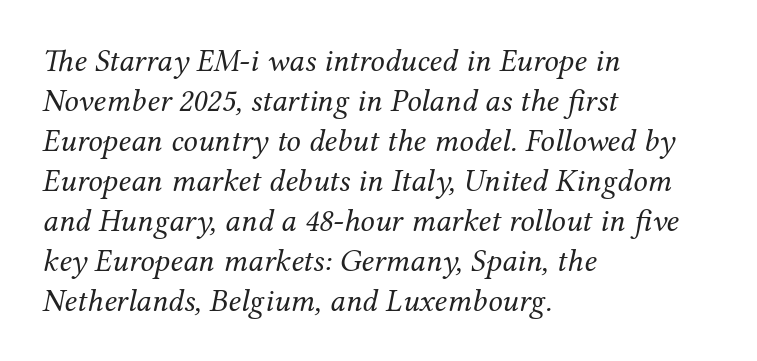
The image shows 32 px regular-weight serif type, italic (leaning right); set left-aligned, normal line spacing (1.25x), normal letter spacing, not underlined; medium stroke contrast and a medium x-height.
